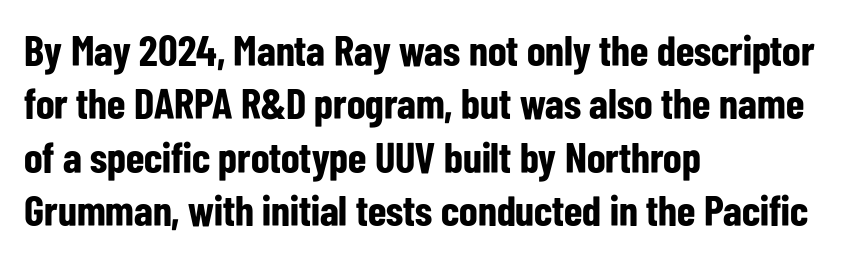
Q: Is the text bold? A: Yes.
Q: Is the text italic (slanted)? A: No, it is upright.
Q: Is the typeface a serif or a sans-serif typeface? A: Sans-serif.
Q: Is the text underlined? A: No.
Q: How is the paragraph aligned? A: Left-aligned.
Q: Is the spacing between letters normal or unusually wide? A: Normal.
Q: Width (condensed, normal, or wide)? A: Condensed.
Q: Stroke contrast? A: Low.
Q: x-height? A: Medium.
Q: Monospaced? A: No.
